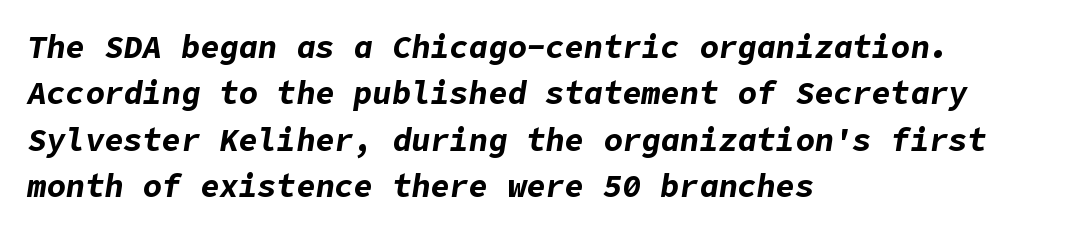
Q: Is the text bold? A: Yes.
Q: Is the text italic (slanted)? A: Yes, it leans right by about 9 degrees.
Q: Is the text underlined? A: No.
Q: How is the paragraph aligned? A: Left-aligned.
Q: Is the spacing between letters normal or unusually wide? A: Normal.
Q: Is the spacing between lines tight, normal or loose? A: Normal.
Q: Width (condensed, normal, or wide)? A: Normal.
Q: Stroke contrast? A: Low.
Q: x-height? A: Medium.
